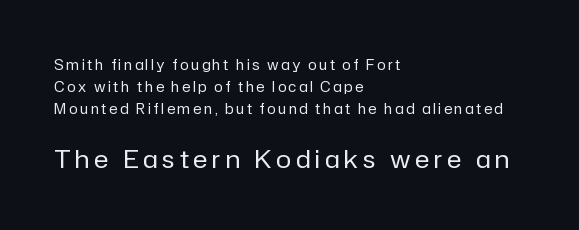
{"italic": "no", "bold": "no", "underline": "no", "align": "left", "line_spacing": "normal", "line_spacing_ratio": 1.57, "larger_block": "second", "size_ratio": 1.79, "glyph_px": 25}
